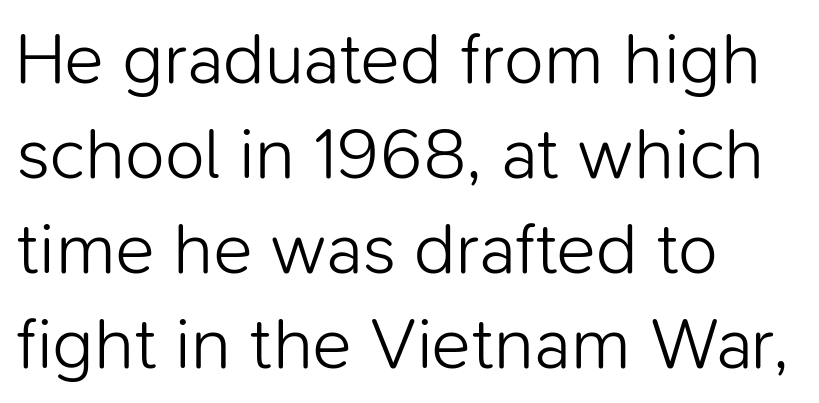
Q: Is the text bold? A: No.
Q: Is the text italic (slanted)? A: No, it is upright.
Q: Is the typeface a serif or a sans-serif typeface? A: Sans-serif.
Q: Is the text underlined? A: No.
Q: How is the paragraph aligned? A: Left-aligned.
Q: Is the spacing between letters normal or unusually wide? A: Normal.
Q: Is the spacing between lines tight, normal or loose? A: Normal.
Q: Width (condensed, normal, or wide)? A: Normal.
Q: Stroke contrast? A: Low.
Q: x-height? A: Medium.
Q: Monospaced? A: No.
